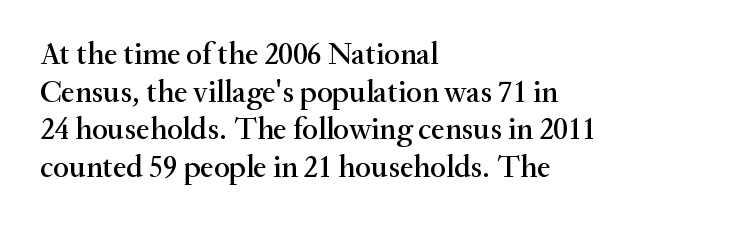
{"serif": "yes", "italic": "no", "width": "normal", "stroke_contrast": "medium", "x_height": "small", "monospaced": "no", "underline": "no", "align": "left", "line_spacing_ratio": 1.21, "letter_spacing": "normal", "letter_spacing_em": 0.0, "glyph_px": 31}
